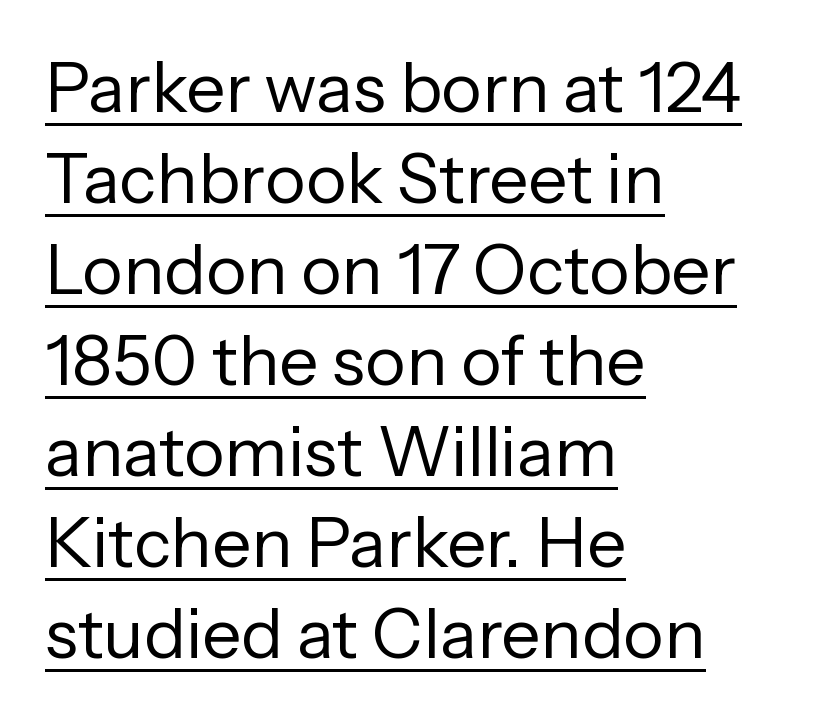
{"serif": "no", "italic": "no", "bold": "no", "weight": "regular", "width": "normal", "stroke_contrast": "low", "x_height": "medium", "monospaced": "no", "underline": "yes", "align": "left", "line_spacing": "normal", "line_spacing_ratio": 1.32, "letter_spacing": "normal", "letter_spacing_em": 0.0, "glyph_px": 69}
